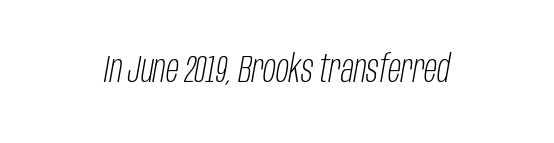
The image shows 38 px light, condensed type, italic (leaning right); set normal letter spacing, not underlined; low stroke contrast and a large x-height.
